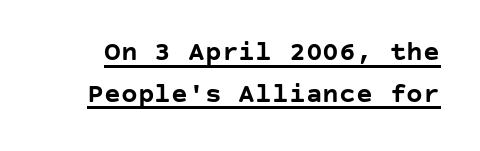
Q: Is the text bold? A: Yes.
Q: Is the text italic (slanted)? A: No, it is upright.
Q: Is the typeface a serif or a sans-serif typeface? A: Sans-serif.
Q: Is the text underlined? A: Yes.
Q: Is the spacing between letters normal or unusually wide? A: Normal.
Q: Is the spacing between lines tight, normal or loose? A: Normal.
Q: Width (condensed, normal, or wide)? A: Normal.
Q: Stroke contrast? A: Low.
Q: x-height? A: Large.
